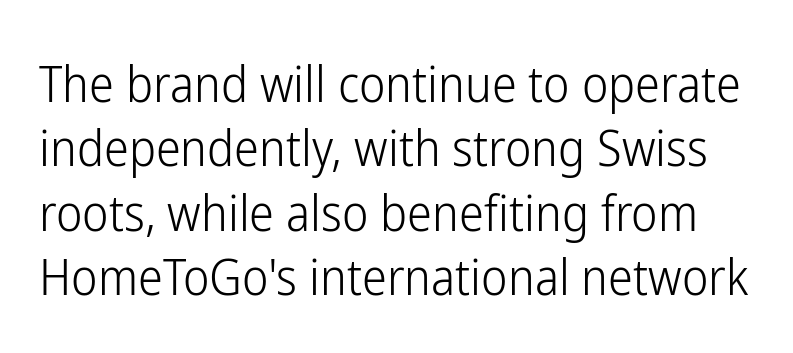
{"serif": "no", "italic": "no", "bold": "no", "weight": "light", "width": "condensed", "stroke_contrast": "low", "x_height": "medium", "monospaced": "no", "underline": "no", "line_spacing": "normal", "line_spacing_ratio": 1.29, "letter_spacing": "normal", "letter_spacing_em": 0.0, "glyph_px": 50}
